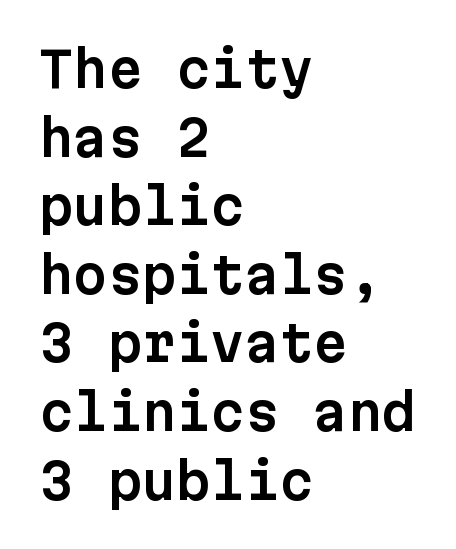
{"serif": "no", "italic": "no", "width": "normal", "stroke_contrast": "low", "x_height": "medium", "monospaced": "yes", "underline": "no", "align": "left", "line_spacing": "normal", "line_spacing_ratio": 1.4, "letter_spacing": "normal", "letter_spacing_em": 0.0, "glyph_px": 49}
